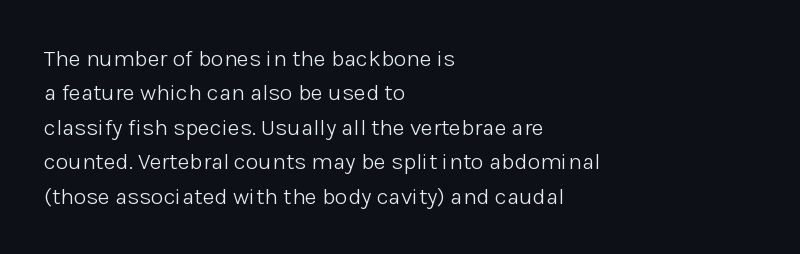
Observe the ordinary spacing: letters are neighbours, not strangers. Only glyphs here, with clear space below each row. Honestly, the row spacing looks completely unremarkable. No letter is thick-stroked: the sample isn't bold.
